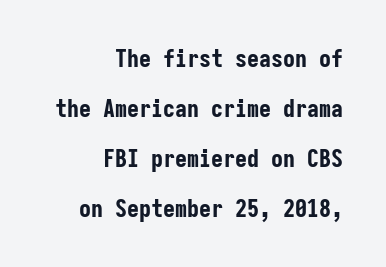
Unmarked baselines from the first word to the last. Bold? Absolutely — the strokes are thick and heavy. This sample is right-justified, so line beginnings fall wherever the words allow. A typesetter would mark this as roman, not italic. Honestly, the rows look like they've been pulled way apart.
